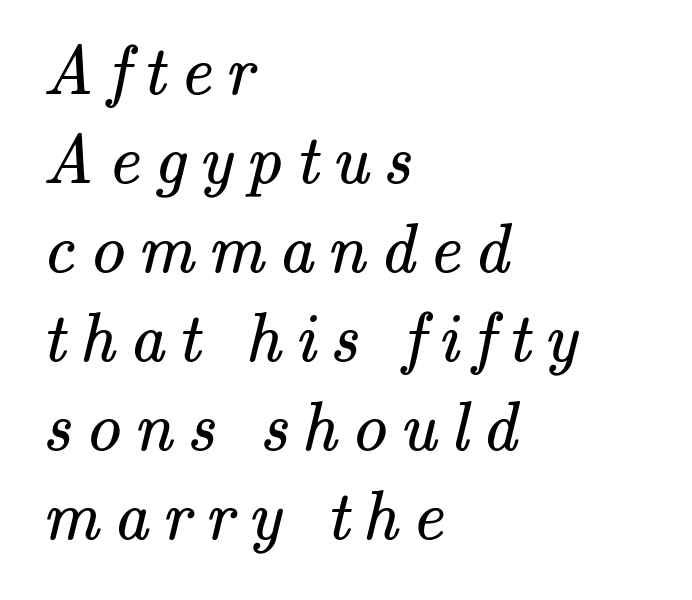
If you measured baseline to baseline, you'd find a middling distance. On a weight scale, this lands at 450 or below. There is plenty of visible air inserted between adjacent glyphs. The font family rendered here belongs to the serif group. Is the block centered? No — it sits flush against the left margin.
